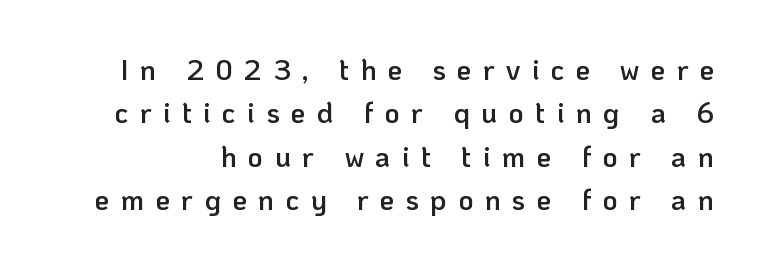
The image shows 29 px semibold sans-serif type, upright; set normal line spacing (1.5x), unusually wide letter spacing (+0.39 em), not underlined; low stroke contrast and a medium x-height.
